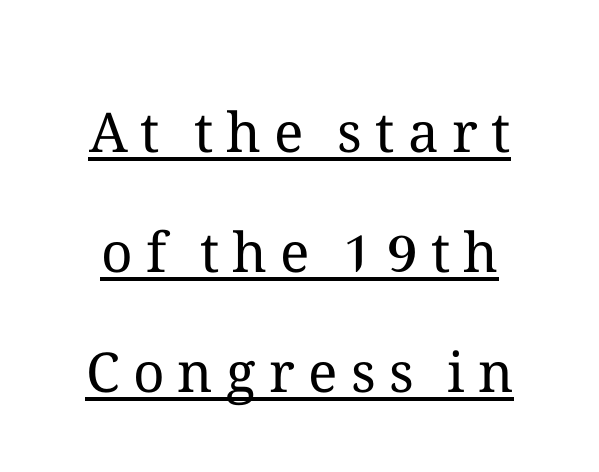
{"italic": "no", "bold": "no", "weight": "regular", "width": "normal", "stroke_contrast": "medium", "x_height": "medium", "monospaced": "no", "underline": "yes", "align": "center", "line_spacing": "loose", "line_spacing_ratio": 2.18, "letter_spacing": "wide", "letter_spacing_em": 0.24, "glyph_px": 55}
